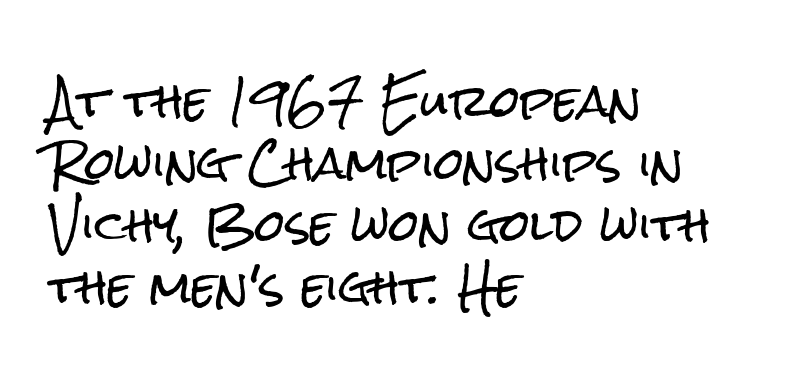
Q: Is the text italic (slanted)? A: No, it is upright.
Q: Is the typeface a serif or a sans-serif typeface? A: Sans-serif.
Q: Is the text underlined? A: No.
Q: How is the paragraph aligned? A: Left-aligned.
Q: Is the spacing between letters normal or unusually wide? A: Normal.
Q: Is the spacing between lines tight, normal or loose? A: Normal.
Q: Width (condensed, normal, or wide)? A: Condensed.
Q: Stroke contrast? A: Low.
Q: x-height? A: Medium.
Q: Monospaced? A: No.
